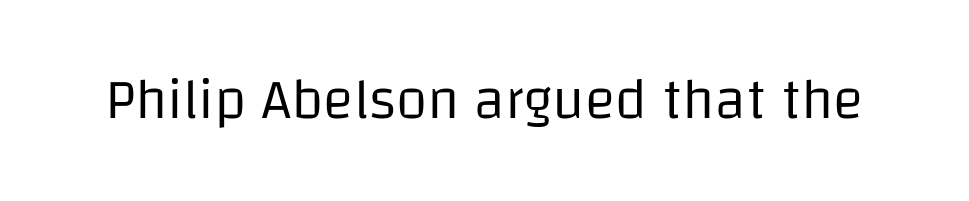
The image shows 57 px regular-weight sans-serif type, upright; set normal letter spacing, not underlined; low stroke contrast and a large x-height.
